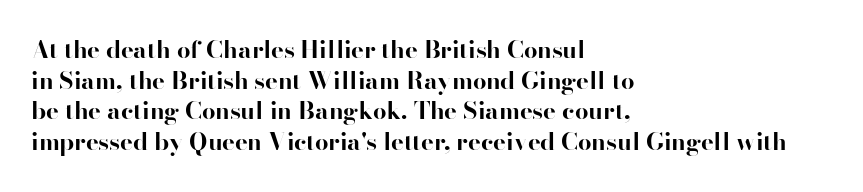
Summary of weight: heavy, a full bold. Tracking value appears to be zero — textbook default spacing. No italicization has been applied; the sample stays upright. The words here are not underlined. A normal amount of white space separates one row of letters from the next.
